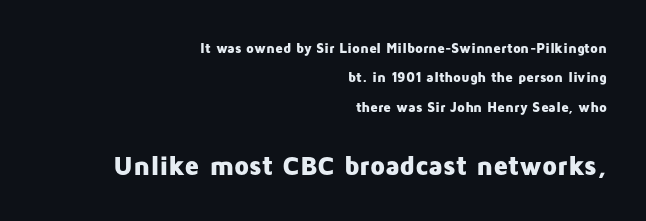
The space beneath each line is pristine and unruled. Leading: increased. Strokes here are thick enough to call this a true bold. Reading top to bottom, the characters get bigger at the block break.
